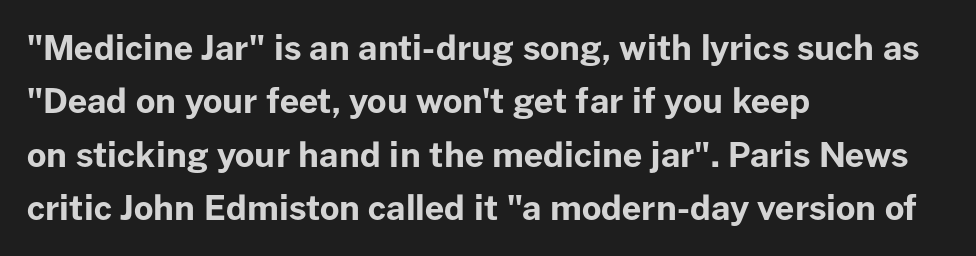
The letters advance in unequal steps, a hallmark of proportional type. Layout note: lines flush left. You can tell from the bare stems that sans-serif type was used. Beneath every word, the page is bare. Heft: maximum for text — a bold.
